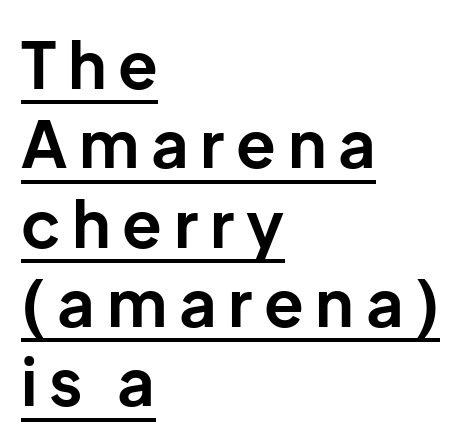
{"serif": "no", "italic": "no", "bold": "yes", "weight": "bold", "width": "normal", "stroke_contrast": "low", "x_height": "medium", "monospaced": "no", "underline": "yes", "align": "left", "line_spacing_ratio": 1.22, "glyph_px": 65}
